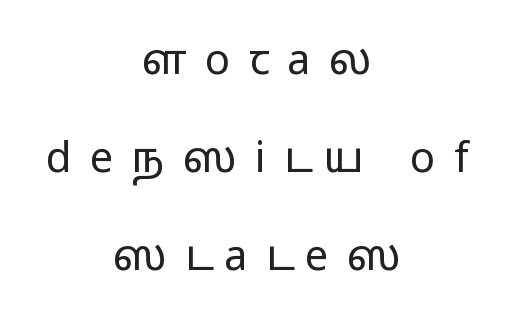
Is this a fixed-width face? No — the glyphs have proportional, varying widths. This sample uses expanded letter spacing, leaving extra air between glyphs. This reads as an unemphasized weight, regular at the heaviest. Grotesque or geometric, the face here clearly has no serifs.
